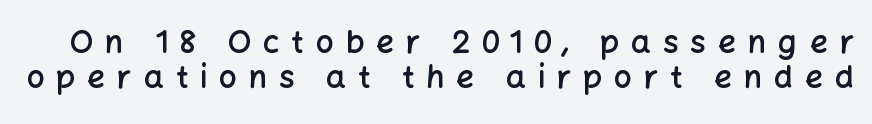
{"serif": "no", "italic": "no", "bold": "semi", "weight": "semibold", "width": "normal", "stroke_contrast": "low", "x_height": "medium", "monospaced": "no", "underline": "no", "line_spacing": "tight", "line_spacing_ratio": 1.12, "letter_spacing": "wide", "letter_spacing_em": 0.39, "glyph_px": 31}
